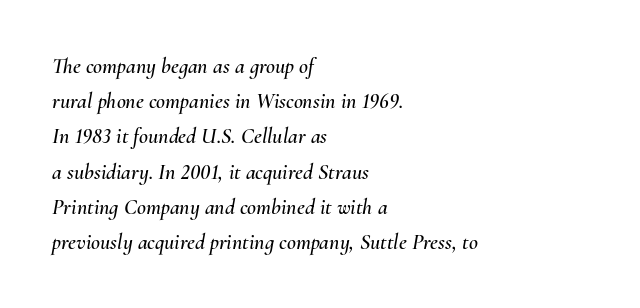
Q: Is the text italic (slanted)? A: Yes, it leans right by about 10 degrees.
Q: Is the text underlined? A: No.
Q: How is the paragraph aligned? A: Left-aligned.
Q: Is the spacing between letters normal or unusually wide? A: Normal.
Q: Is the spacing between lines tight, normal or loose? A: Normal.
